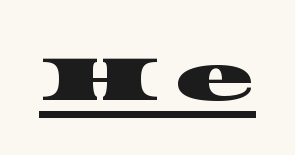
{"serif": "yes", "width": "wide", "stroke_contrast": "high", "x_height": "large", "monospaced": "no", "underline": "yes", "letter_spacing": "wide", "letter_spacing_em": 0.2, "glyph_px": 66}
